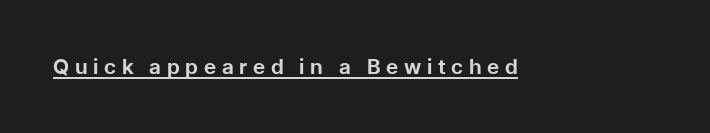
{"italic": "no", "bold": "yes", "underline": "yes", "letter_spacing": "wide", "letter_spacing_em": 0.27, "glyph_px": 21}
